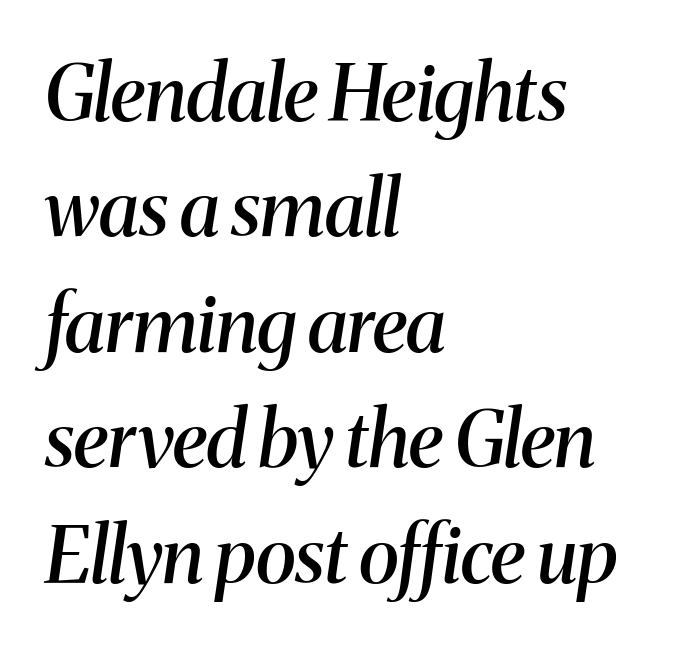
The image shows 77 px semibold serif type, italic (leaning right); set left-aligned, normal line spacing (1.5x), normal letter spacing, not underlined; medium stroke contrast and a medium x-height.
